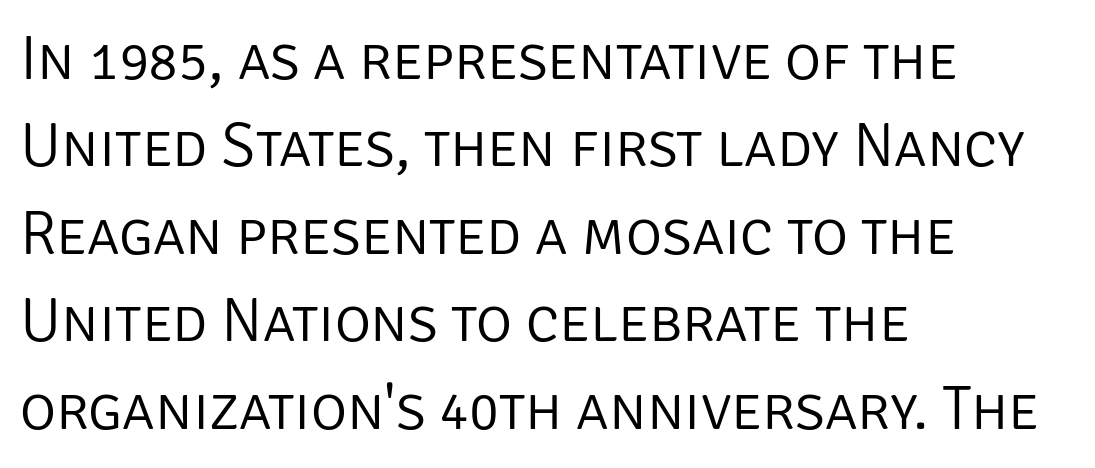
Q: Is the text bold? A: No.
Q: Is the text italic (slanted)? A: No, it is upright.
Q: Is the typeface a serif or a sans-serif typeface? A: Sans-serif.
Q: Is the text underlined? A: No.
Q: How is the paragraph aligned? A: Left-aligned.
Q: Is the spacing between letters normal or unusually wide? A: Normal.
Q: Is the spacing between lines tight, normal or loose? A: Normal.
Q: Width (condensed, normal, or wide)? A: Normal.
Q: Stroke contrast? A: Low.
Q: x-height? A: Large.
Q: Monospaced? A: No.
